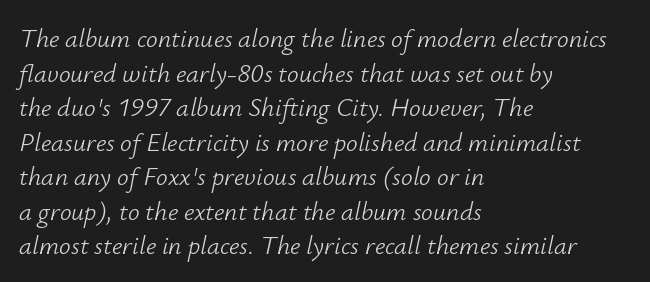
The image shows 26 px text type, italic (leaning right); set left-aligned, normal line spacing (1.33x), normal letter spacing, not underlined.
